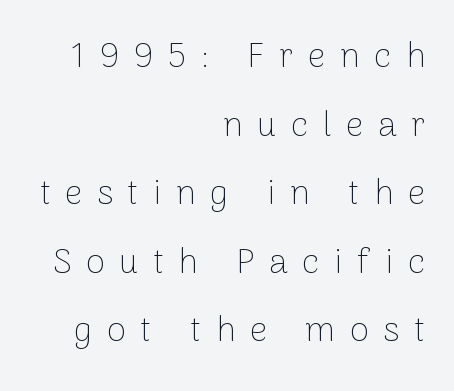
The text was rendered using a sans face with plain stroke endings. Is the block centered? No — it sits flush against the right margin. Designer's note — italics off, roman on. These lines stand farther apart than default settings would place them. Ink coverage per letter is moderate at most. Clear beneath every line of the passage.
